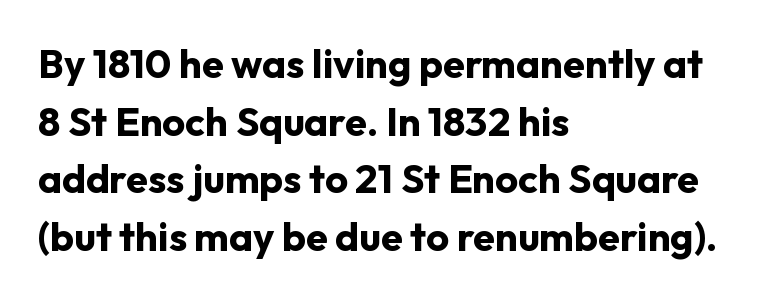
Q: Is the text bold? A: Yes.
Q: Is the text italic (slanted)? A: No, it is upright.
Q: Is the typeface a serif or a sans-serif typeface? A: Sans-serif.
Q: Is the text underlined? A: No.
Q: How is the paragraph aligned? A: Left-aligned.
Q: Is the spacing between letters normal or unusually wide? A: Normal.
Q: Is the spacing between lines tight, normal or loose? A: Normal.
Q: Width (condensed, normal, or wide)? A: Normal.
Q: Stroke contrast? A: Low.
Q: x-height? A: Medium.
Q: Monospaced? A: No.
